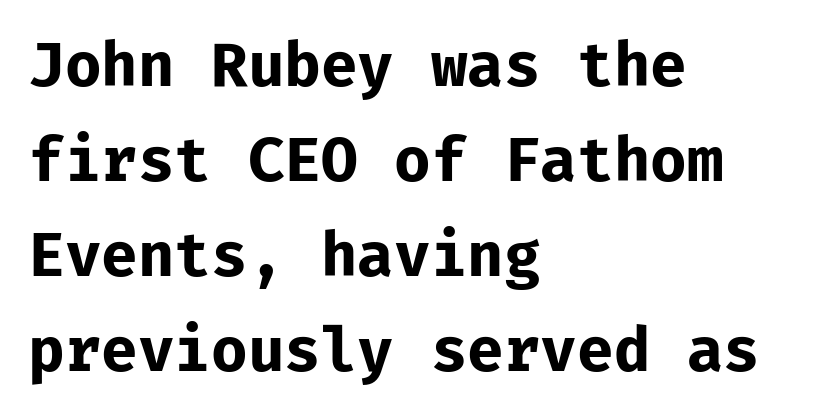
{"serif": "no", "italic": "no", "bold": "yes", "weight": "bold", "width": "normal", "stroke_contrast": "low", "x_height": "medium", "monospaced": "yes", "underline": "no", "align": "left", "line_spacing": "normal", "line_spacing_ratio": 1.56, "letter_spacing": "normal", "letter_spacing_em": 0.0, "glyph_px": 61}
